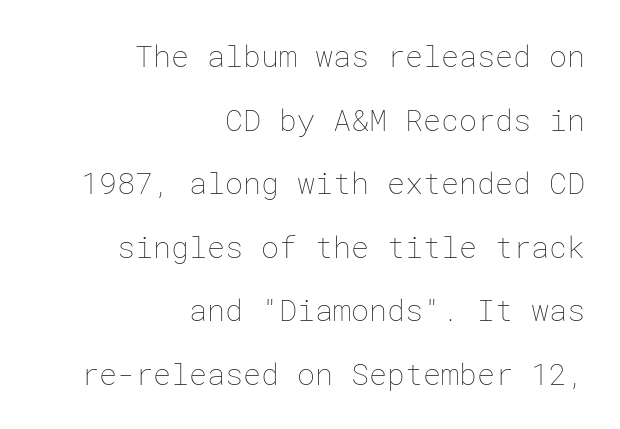
The image shows 30 px thin type, upright; set right-aligned, loose line spacing (2.12x), normal letter spacing, not underlined; low stroke contrast and a medium x-height.
